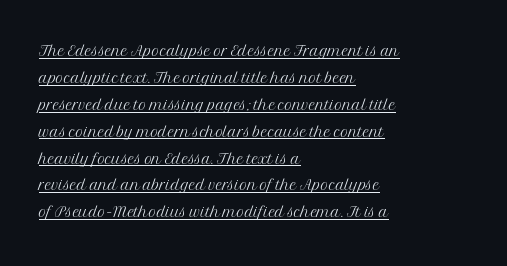
Notice how descenders clear the ascenders below comfortably — that's standard leading. Quick note: underline on. Does extra space separate the letters? No, they use regular spacing.
